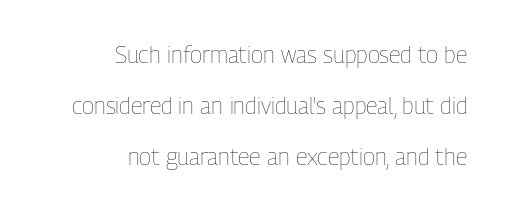
The space directly below the letters is spotless. Right-aligned paragraph, ragged on the left. Widely set lines give the paragraph a tall, airy silhouette. Nothing heavy about these letters — not bold at all. Italic: no, the glyphs are upright roman.
